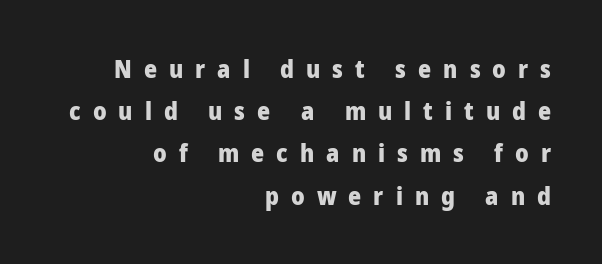
{"italic": "no", "bold": "yes", "underline": "no", "align": "right", "line_spacing": "normal", "line_spacing_ratio": 1.69, "letter_spacing": "wide", "letter_spacing_em": 0.48, "glyph_px": 25}
